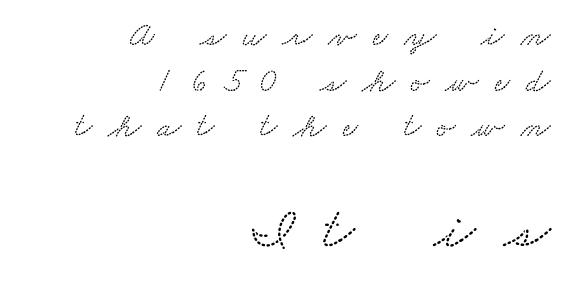
{"serif": "yes", "width": "wide", "stroke_contrast": "medium", "x_height": "small", "monospaced": "no", "underline": "no", "align": "right", "line_spacing": "normal", "line_spacing_ratio": 1.34, "letter_spacing": "wide", "letter_spacing_em": 0.47, "larger_block": "second", "size_ratio": 1.76, "glyph_px": 60}
